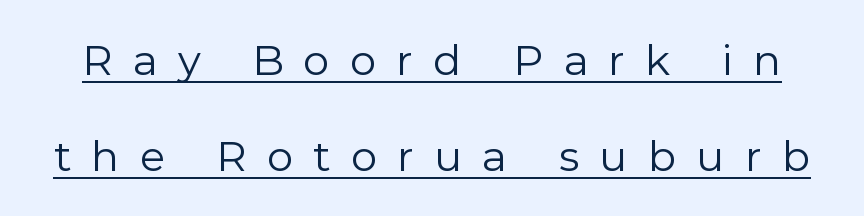
You can tell from the bare stems that sans-serif type was used. The letters stand straight up with perfectly vertical stems. Underlined type. The cut favours lightness, reaching ordinary text weight at its darkest. Substantial extra tracking has been applied to these lines.
